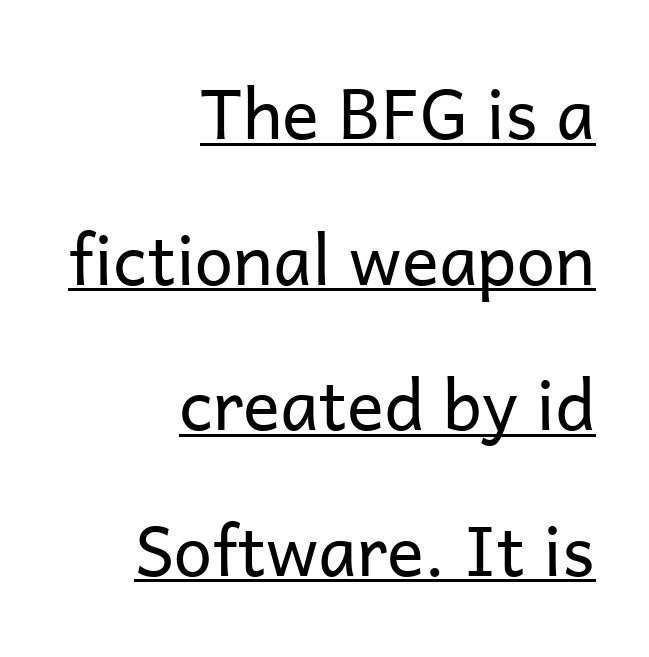
The image shows 69 px regular-weight sans-serif type, upright; set right-aligned, loose line spacing (2.11x), normal letter spacing, underlined; low stroke contrast and a medium x-height.
